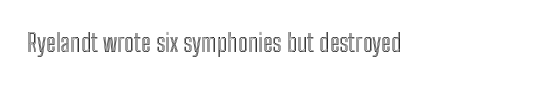
Q: Is the text italic (slanted)? A: No, it is upright.
Q: Is the text underlined? A: No.
Q: How is the paragraph aligned? A: Left-aligned.
Q: Is the spacing between letters normal or unusually wide? A: Normal.
